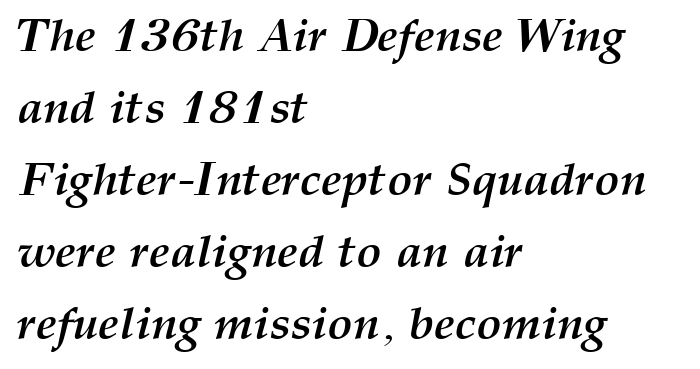
The image shows 47 px semibold type, italic (leaning right); set left-aligned, normal line spacing (1.53x), normal letter spacing, not underlined; medium stroke contrast and a medium x-height.
